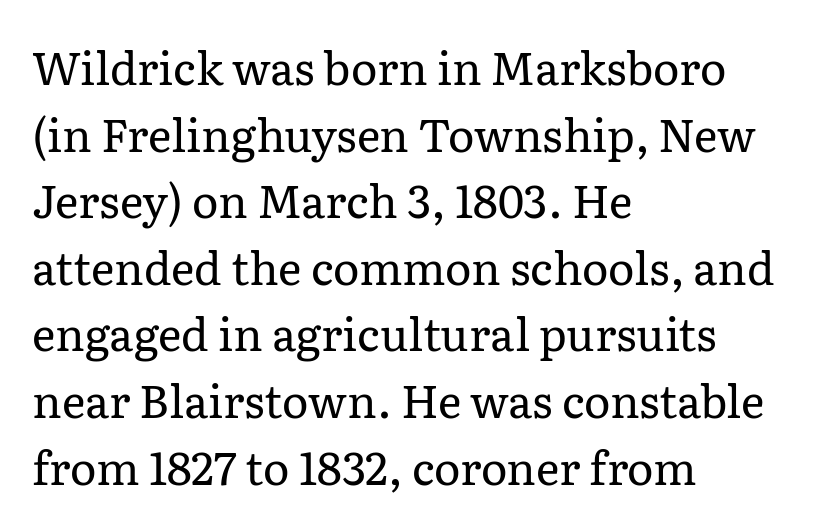
Character widths vary here, with narrow letters taking less room than wide ones. Layout note: lines flush left. You can tell from the footed stems that serif type was used. The space directly below the letters is spotless. This is not heavy type; no bold has been used.
